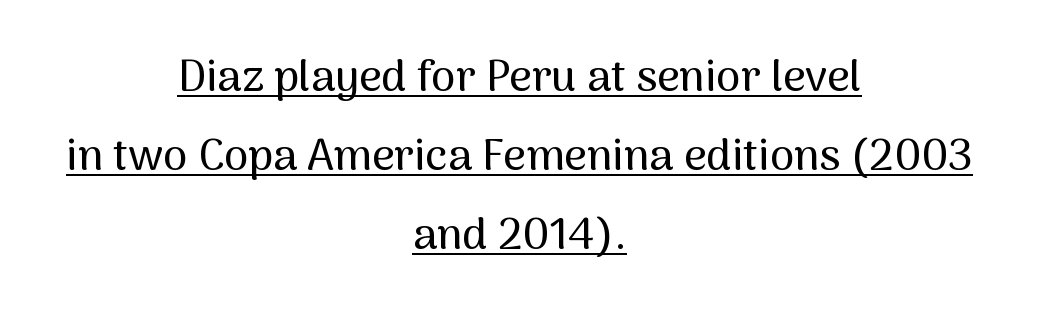
The image shows 44 px sans-serif type, upright; set centered, line spacing 1.8x, normal letter spacing, underlined; medium stroke contrast and a medium x-height.
